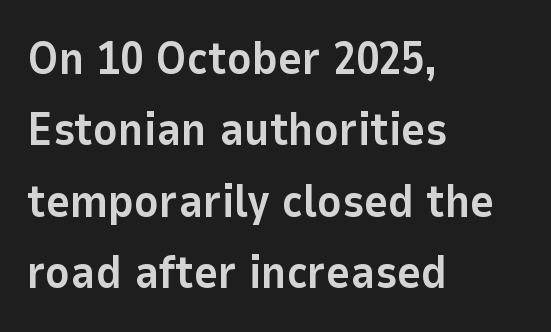
{"serif": "no", "italic": "no", "bold": "yes", "weight": "bold", "width": "normal", "stroke_contrast": "low", "x_height": "medium", "monospaced": "no", "underline": "no", "align": "left", "line_spacing": "normal", "line_spacing_ratio": 1.55, "letter_spacing": "normal", "letter_spacing_em": 0.0, "glyph_px": 46}
